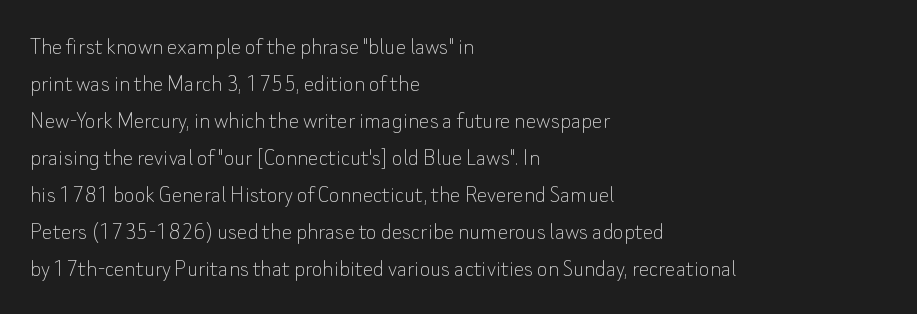
The image shows 26 px text type, upright; set left-aligned, normal line spacing (1.42x), normal letter spacing, not underlined.
